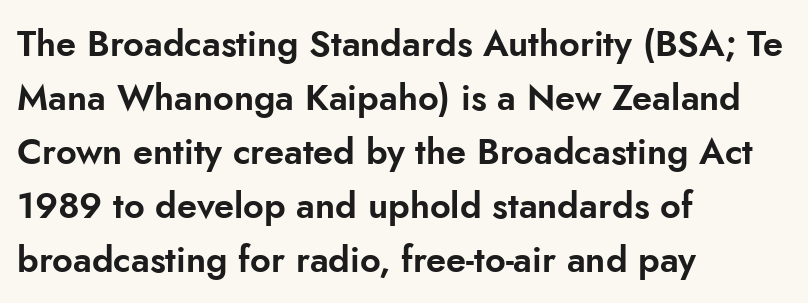
{"serif": "no", "italic": "no", "width": "normal", "stroke_contrast": "low", "x_height": "small", "monospaced": "no", "underline": "no", "align": "left", "line_spacing": "normal", "line_spacing_ratio": 1.5, "letter_spacing": "normal", "letter_spacing_em": 0.0, "glyph_px": 36}
